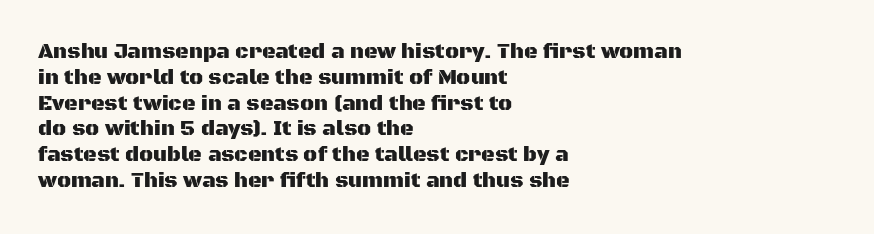
Q: Is the text italic (slanted)? A: No, it is upright.
Q: Is the text underlined? A: No.
Q: How is the paragraph aligned? A: Left-aligned.
Q: Is the spacing between letters normal or unusually wide? A: Normal.
